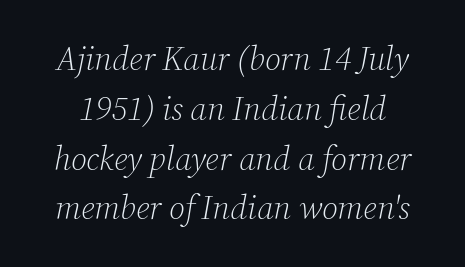
{"serif": "yes", "italic": "yes", "lean": "right", "slant_degrees": 12, "bold": "no", "weight": "light", "width": "normal", "stroke_contrast": "low", "x_height": "medium", "monospaced": "no", "underline": "no", "line_spacing": "normal", "line_spacing_ratio": 1.51, "letter_spacing": "normal", "letter_spacing_em": 0.0, "glyph_px": 33}
